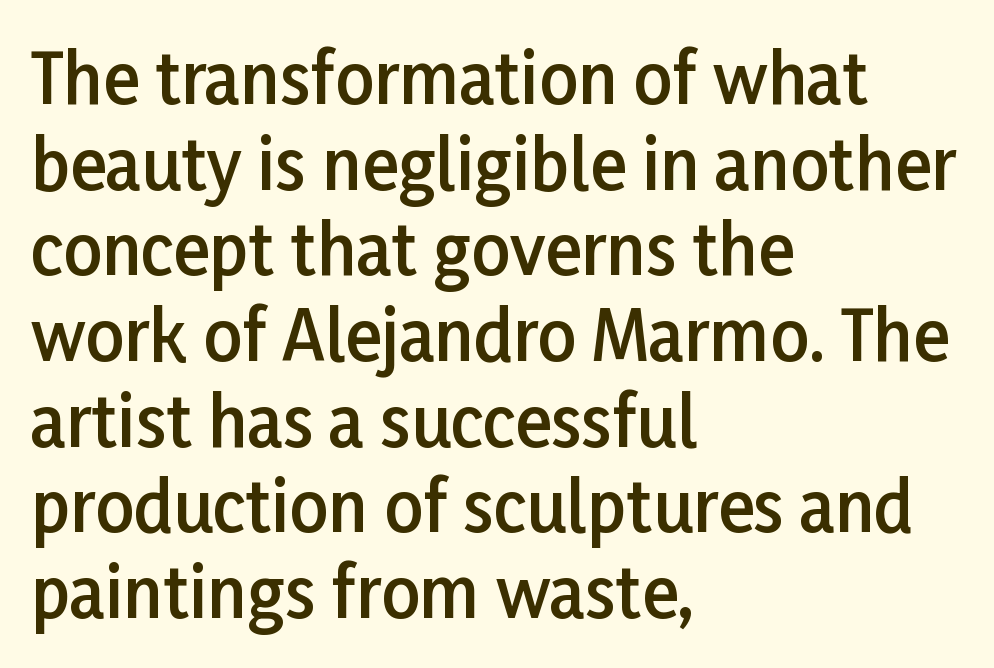
{"serif": "no", "italic": "no", "bold": "semi", "weight": "semibold", "width": "normal", "stroke_contrast": "low", "x_height": "medium", "monospaced": "no", "underline": "no", "align": "left", "line_spacing": "normal", "line_spacing_ratio": 1.26, "letter_spacing": "normal", "letter_spacing_em": 0.0, "glyph_px": 68}
